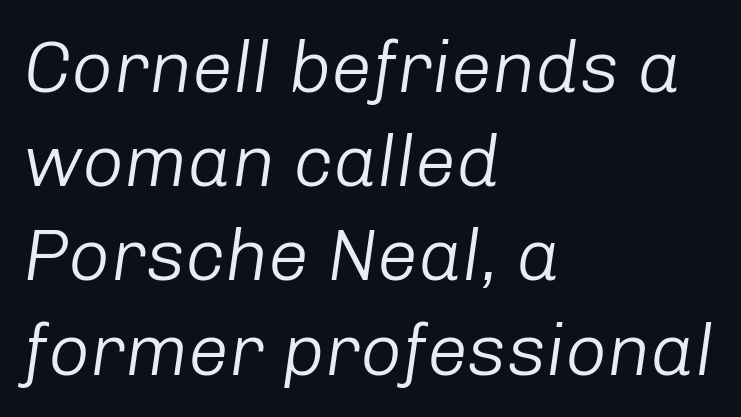
Q: Is the text bold? A: No.
Q: Is the text italic (slanted)? A: Yes, it leans right by about 8 degrees.
Q: Is the text underlined? A: No.
Q: How is the paragraph aligned? A: Left-aligned.
Q: Is the spacing between letters normal or unusually wide? A: Normal.
Q: Is the spacing between lines tight, normal or loose? A: Normal.
Q: Width (condensed, normal, or wide)? A: Normal.
Q: Stroke contrast? A: Low.
Q: x-height? A: Medium.
Q: Monospaced? A: No.
